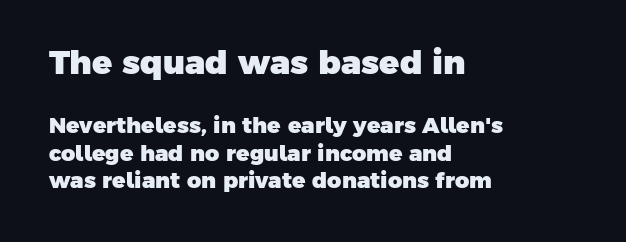
The image shows 33 px heavy sans-serif type; set left-aligned, line spacing 1.24x, normal letter spacing, not underlined; the first (top) block is 1.5x larger; low stroke contrast and a medium x-height.
